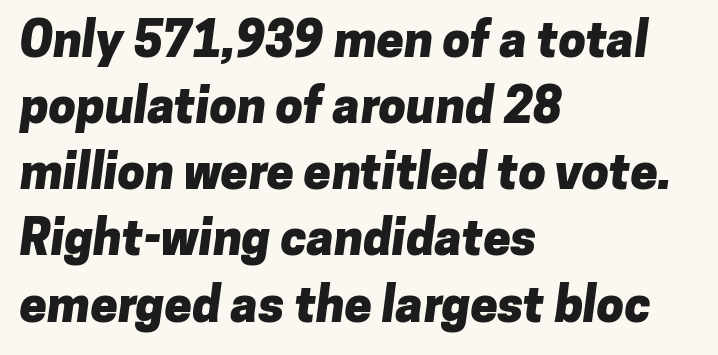
Q: Is the text bold? A: Yes.
Q: Is the typeface a serif or a sans-serif typeface? A: Sans-serif.
Q: Is the text underlined? A: No.
Q: How is the paragraph aligned? A: Left-aligned.
Q: Is the spacing between letters normal or unusually wide? A: Normal.
Q: Is the spacing between lines tight, normal or loose? A: Normal.
Q: Width (condensed, normal, or wide)? A: Normal.
Q: Stroke contrast? A: Low.
Q: x-height? A: Medium.
Q: Monospaced? A: No.
